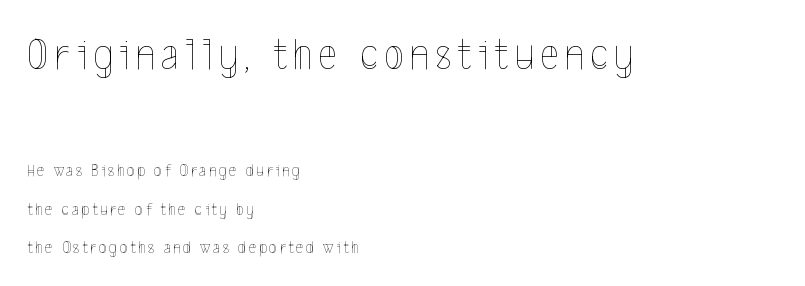
The gap between lines stays unmarked. The designer dialed line spacing up above the default. Do the characters align in a grid? No, the font is proportional. The ragged edge is on the right, which tells us the setting is flush left. The font's upright variant was chosen for this text. Caption: face not bold, strokes unweighted.
